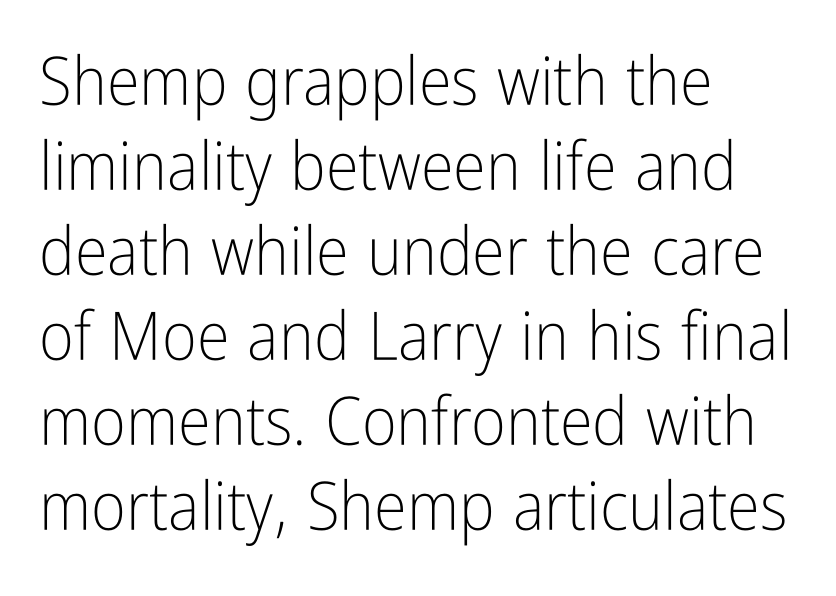
Q: Is the text bold? A: No.
Q: Is the text italic (slanted)? A: No, it is upright.
Q: Is the typeface a serif or a sans-serif typeface? A: Sans-serif.
Q: Is the text underlined? A: No.
Q: How is the paragraph aligned? A: Left-aligned.
Q: Is the spacing between letters normal or unusually wide? A: Normal.
Q: Is the spacing between lines tight, normal or loose? A: Normal.
Q: Width (condensed, normal, or wide)? A: Condensed.
Q: Stroke contrast? A: Low.
Q: x-height? A: Medium.
Q: Monospaced? A: No.
